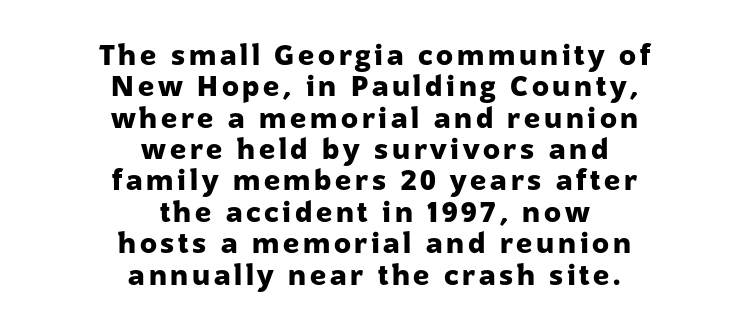
{"serif": "no", "italic": "no", "bold": "yes", "weight": "heavy", "width": "normal", "stroke_contrast": "low", "x_height": "medium", "monospaced": "no", "underline": "no", "align": "center", "line_spacing": "tight", "line_spacing_ratio": 1.12, "glyph_px": 28}
